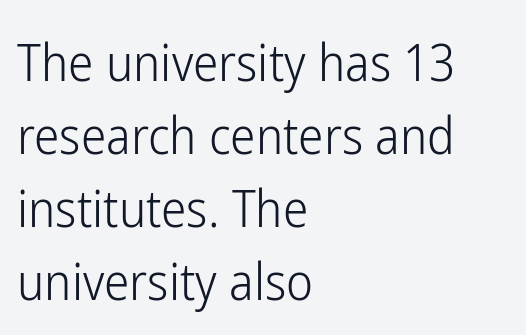
Q: Is the text bold? A: No.
Q: Is the text italic (slanted)? A: No, it is upright.
Q: Is the typeface a serif or a sans-serif typeface? A: Sans-serif.
Q: Is the text underlined? A: No.
Q: How is the paragraph aligned? A: Left-aligned.
Q: Is the spacing between letters normal or unusually wide? A: Normal.
Q: Is the spacing between lines tight, normal or loose? A: Normal.
Q: Width (condensed, normal, or wide)? A: Condensed.
Q: Stroke contrast? A: Low.
Q: x-height? A: Medium.
Q: Monospaced? A: No.
